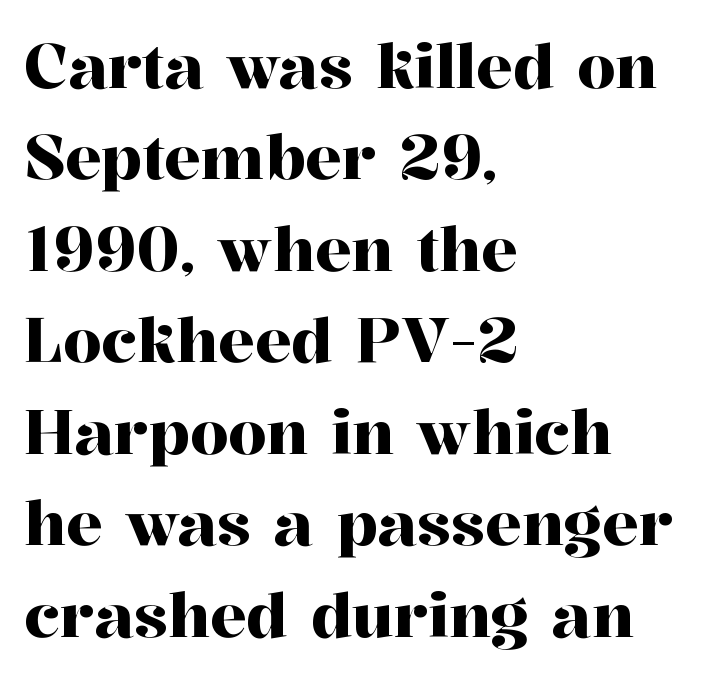
{"serif": "yes", "italic": "no", "width": "normal", "stroke_contrast": "high", "x_height": "medium", "monospaced": "no", "underline": "no", "align": "left", "line_spacing": "normal", "line_spacing_ratio": 1.5, "letter_spacing": "normal", "letter_spacing_em": 0.0, "glyph_px": 61}
